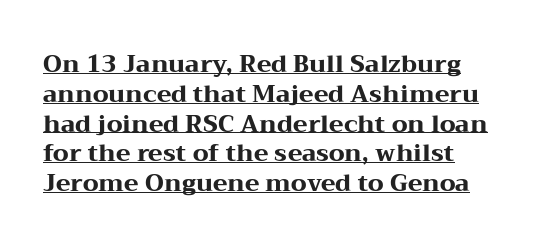
Tall strokes in this sample are plumb rather than angled. Quick note: underline on. Line beginnings align vertically; line endings do not. Thick stems and heavy bowls — unmistakably bold.
